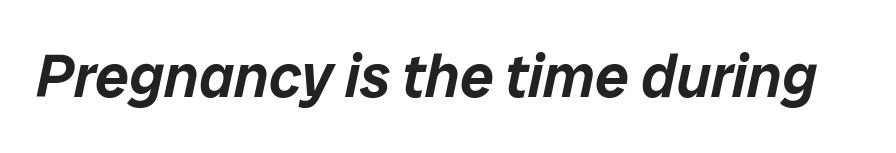
The image shows 60 px text type, italic (leaning right); set normal letter spacing, not underlined; low stroke contrast and a medium x-height.
